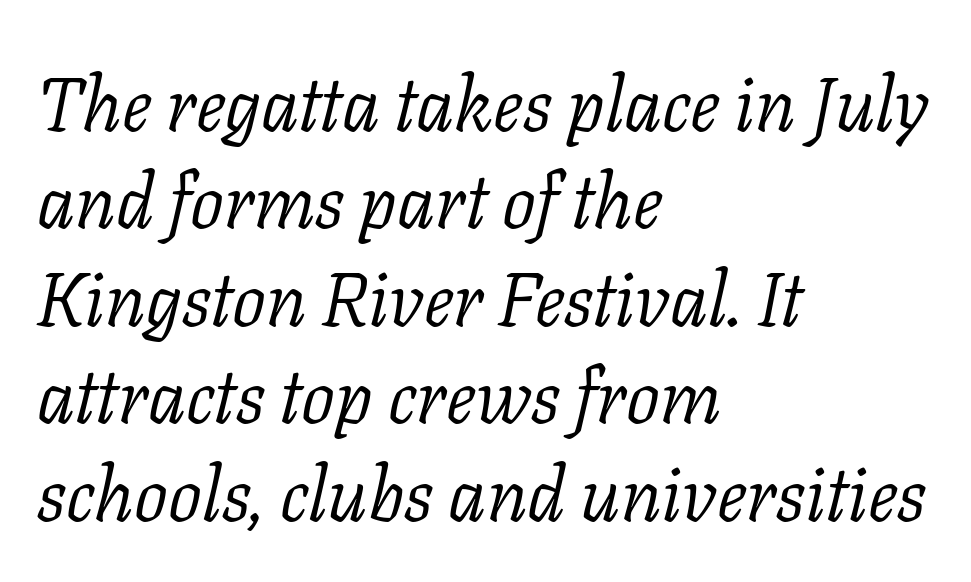
The image shows 75 px light serif type, italic (leaning right); set left-aligned, normal line spacing (1.3x), normal letter spacing, not underlined; low stroke contrast and a medium x-height.
